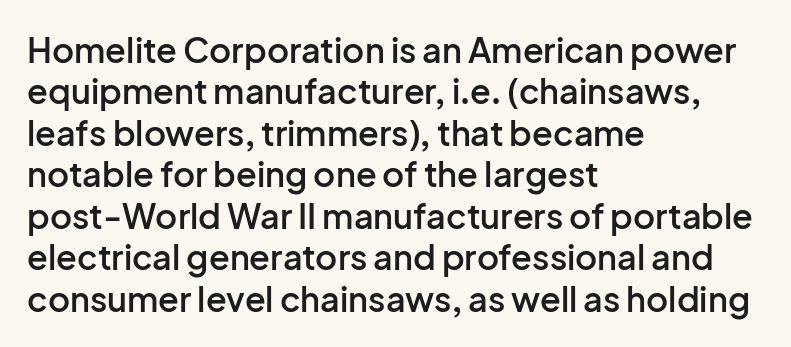
The image shows 34 px semibold sans-serif type, upright; set left-aligned, line spacing 1.22x, normal letter spacing, not underlined; low stroke contrast and a medium x-height.
